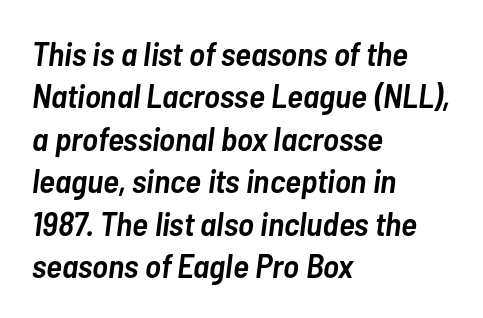
The image shows 34 px semibold, condensed type, italic (leaning right); set left-aligned, normal line spacing (1.25x), normal letter spacing, not underlined; low stroke contrast and a medium x-height.
